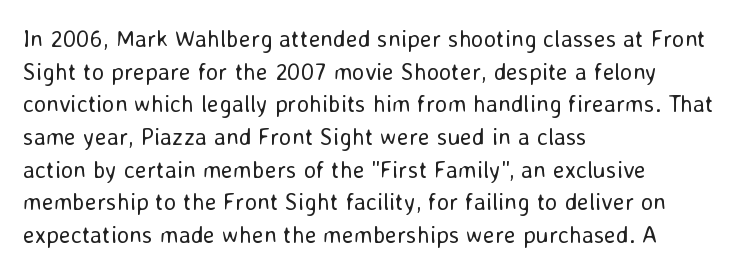
The image shows 24 px text type, upright; set left-aligned, normal line spacing (1.36x), normal letter spacing, not underlined.
